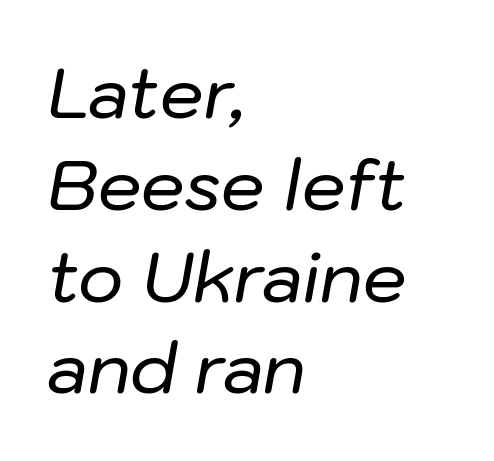
The image shows 69 px text type, italic (leaning right); set left-aligned, normal line spacing (1.33x), normal letter spacing, not underlined; low stroke contrast and a medium x-height.
